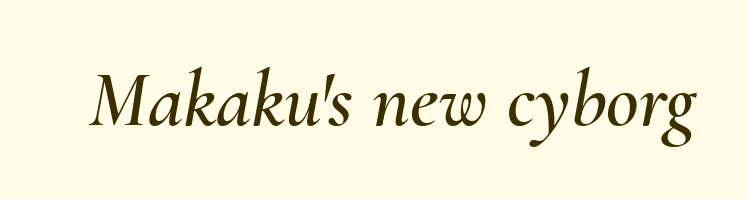
Yep, that's italic — everything's leaning. How are the letters spaced? Ordinarily, with no added tracking. Here the designer chose a conventional face with non-uniform glyph widths. The space directly below the letters is spotless.
